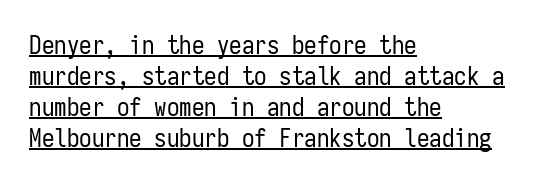
Notice how the stems are strictly vertical — no italics here. Line starts are locked; line ends wander. Each line of the rendering has a horizontal stroke beneath the glyphs. Compared with typical body copy, the letter spacing here is the same.
